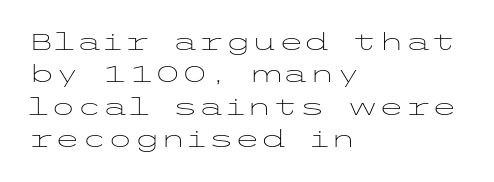
The typesetter chose a ragged-right arrangement here. In terms of letterspacing, this is plain default setting. Descenders hang freely into open space. A typesetter would call this leading conventional body-copy spacing. Stems and bowls with no extra thickness — not bold.
